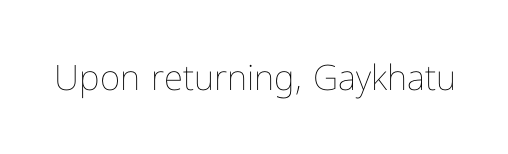
The image shows 35 px thin type, upright; set normal letter spacing, not underlined; low stroke contrast and a medium x-height.
